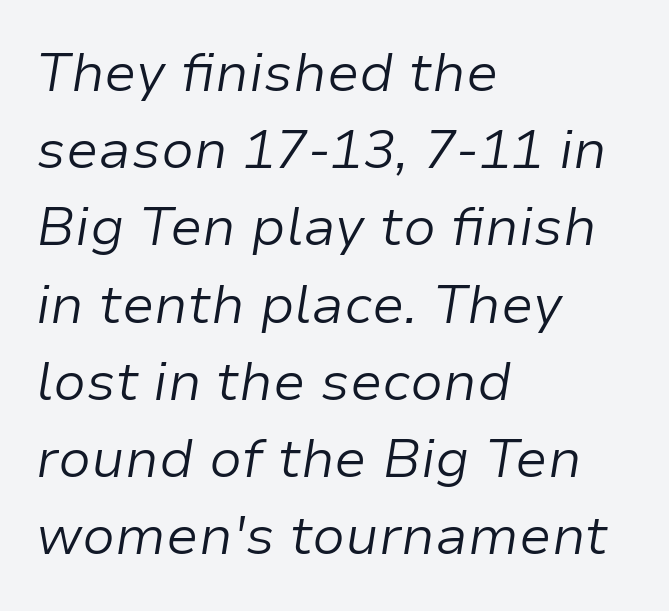
Note the varied advance widths — an 'i' is clearly narrower than an 'm'. Short note: letters normally spaced. Is the block centered? No — it sits flush against the left margin. The passage shown leans; its letterforms are oblique. Vertical stems look standard width or narrower in stroke. Descenders are the only things crossing below the line.
